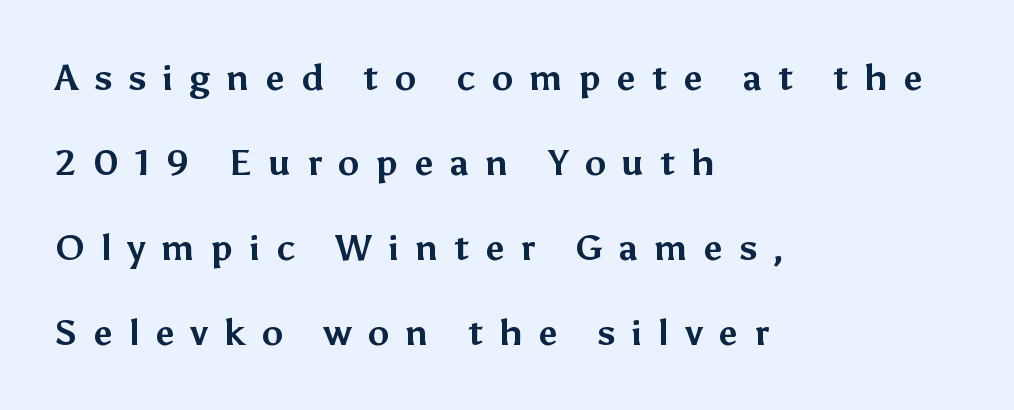
Q: Is the text bold? A: Yes.
Q: Is the text italic (slanted)? A: No, it is upright.
Q: Is the typeface a serif or a sans-serif typeface? A: Sans-serif.
Q: Is the text underlined? A: No.
Q: How is the paragraph aligned? A: Left-aligned.
Q: Is the spacing between letters normal or unusually wide? A: Unusually wide.
Q: Is the spacing between lines tight, normal or loose? A: Loose.
Q: Width (condensed, normal, or wide)? A: Normal.
Q: Stroke contrast? A: Medium.
Q: x-height? A: Medium.
Q: Monospaced? A: No.
